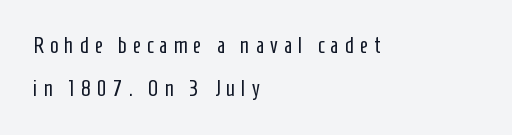
The paragraph has a hard left edge and a soft right edge. Bold? No — there's no thickening of the strokes. The words here are not underlined. This block would shrink considerably if given ordinary leading; it's expanded now.
